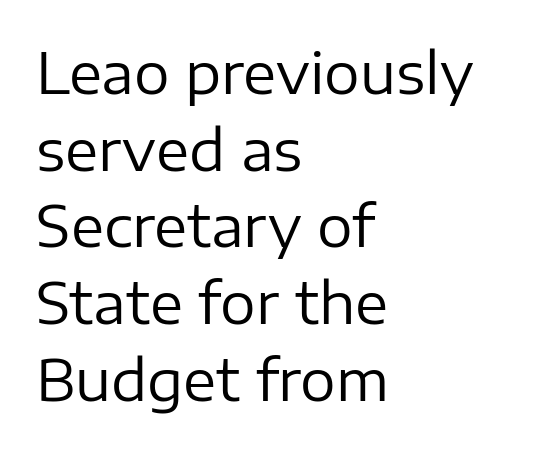
Visually the block forms a straight wall on the left and a jagged coastline on the right. The rendering shows plain stroke endings on the letterforms — a sans-serif design. Every stem runs plumb, perpendicular to the baseline. Whoever set this chose a conventional vertical rhythm. Letters rest on an invisible, unmarked baseline.
